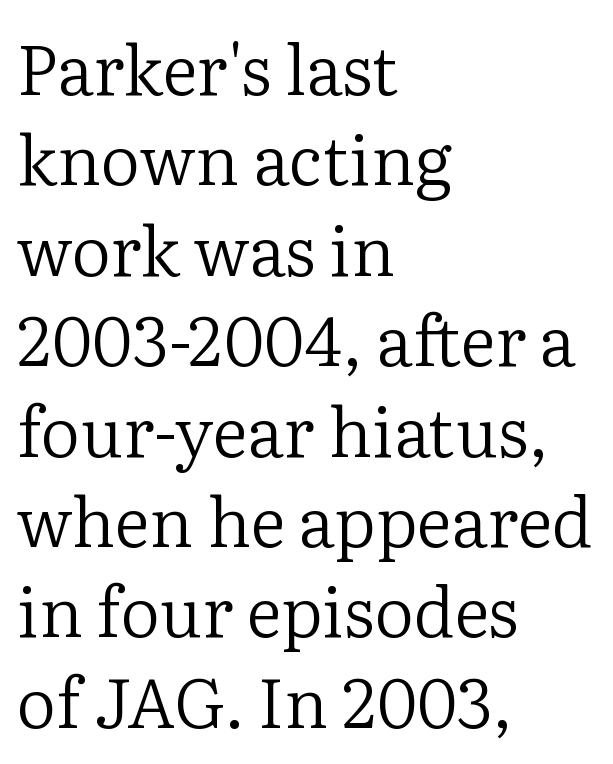
{"serif": "yes", "italic": "no", "bold": "no", "weight": "regular", "width": "normal", "stroke_contrast": "low", "x_height": "medium", "monospaced": "no", "underline": "no", "align": "left", "line_spacing": "normal", "line_spacing_ratio": 1.31, "letter_spacing": "normal", "letter_spacing_em": 0.0, "glyph_px": 69}
